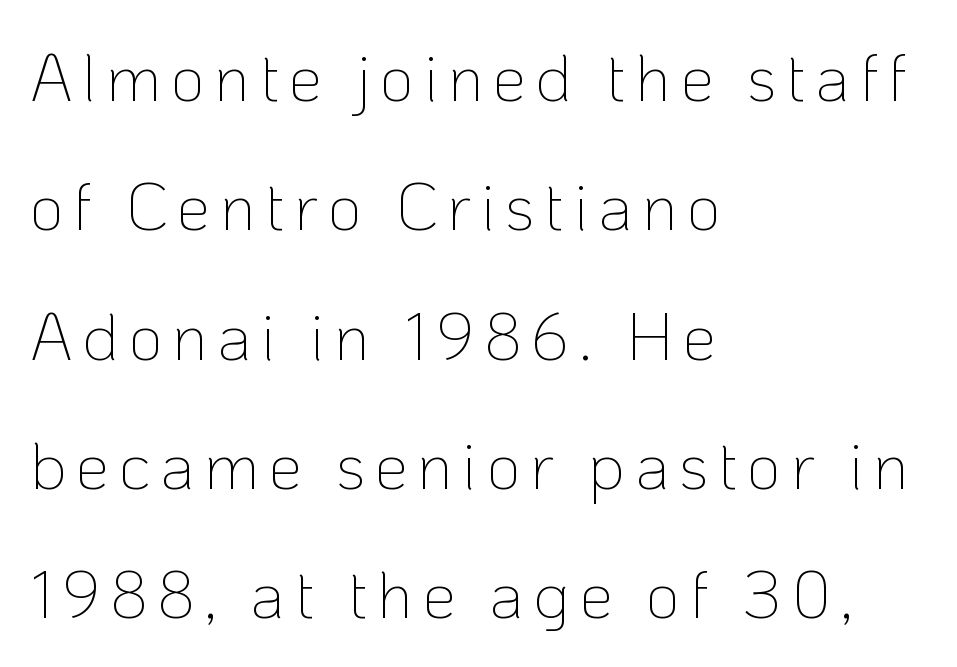
The image shows 67 px thin sans-serif type, upright; set left-aligned, loose line spacing (1.93x), not underlined; low stroke contrast and a medium x-height.
